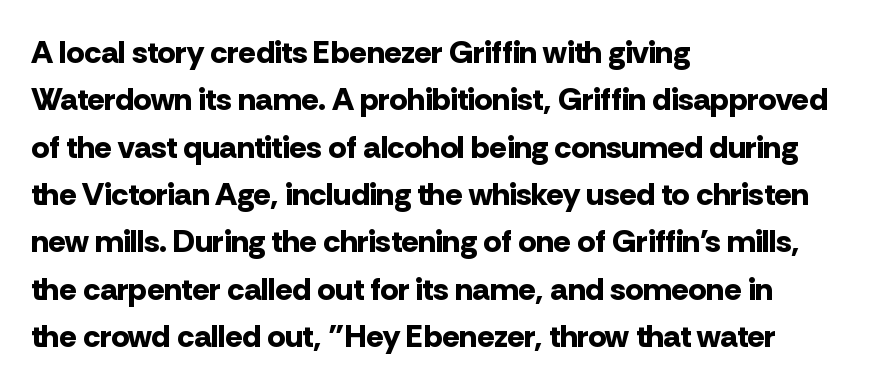
{"serif": "no", "italic": "no", "bold": "yes", "weight": "bold", "width": "normal", "stroke_contrast": "low", "x_height": "medium", "monospaced": "no", "underline": "no", "align": "left", "line_spacing": "normal", "line_spacing_ratio": 1.48, "letter_spacing": "normal", "letter_spacing_em": 0.0, "glyph_px": 32}
